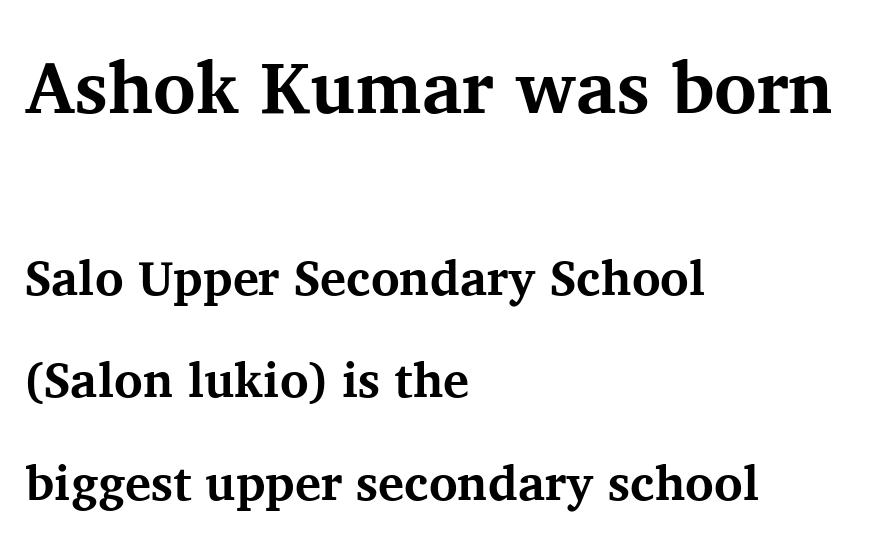
The image shows 73 px bold serif type, upright; set left-aligned, loose line spacing (2.09x), normal letter spacing, not underlined; the first (top) block is 1.49x larger; medium stroke contrast and a medium x-height.
